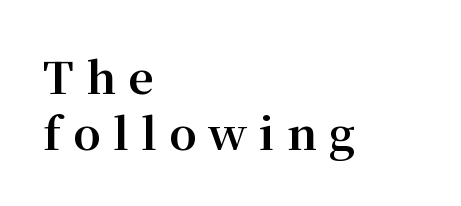
As a designer I'd log this as weight 700, bold. Unmarked baselines from the first word to the last. Tracking here is generous; glyphs stand well apart from one another. Ascenders rise straight up at ninety degrees.
